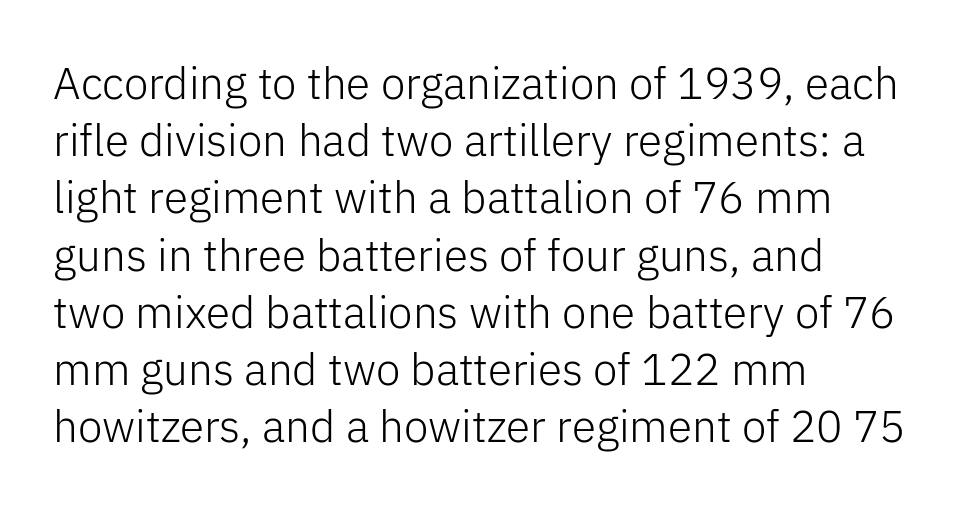
{"serif": "no", "italic": "no", "bold": "no", "weight": "light", "width": "normal", "stroke_contrast": "low", "x_height": "medium", "monospaced": "no", "underline": "no", "align": "left", "line_spacing": "normal", "line_spacing_ratio": 1.3, "letter_spacing": "normal", "letter_spacing_em": 0.0, "glyph_px": 44}
